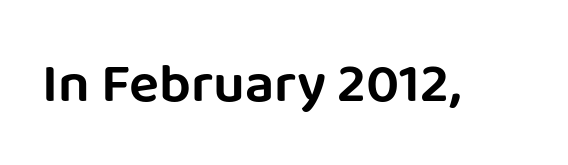
{"serif": "no", "italic": "no", "width": "normal", "stroke_contrast": "low", "x_height": "large", "monospaced": "no", "underline": "no", "letter_spacing": "normal", "letter_spacing_em": 0.0, "glyph_px": 56}
